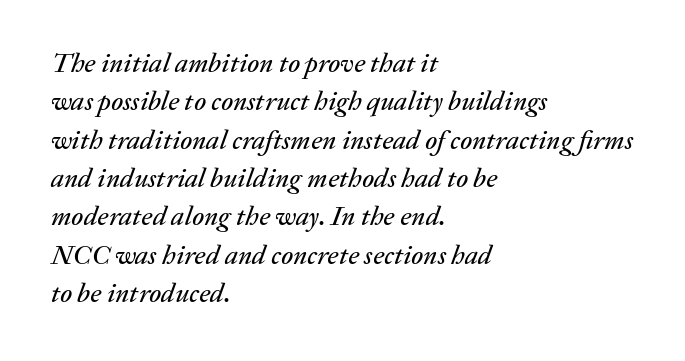
Q: Is the text italic (slanted)? A: Yes, it leans right by about 20 degrees.
Q: Is the text underlined? A: No.
Q: How is the paragraph aligned? A: Left-aligned.
Q: Is the spacing between letters normal or unusually wide? A: Normal.
Q: Is the spacing between lines tight, normal or loose? A: Normal.
